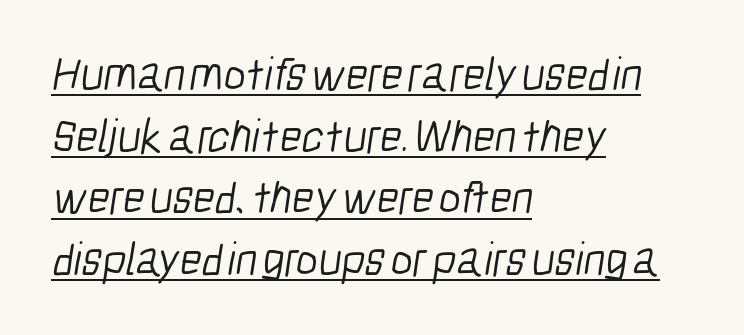
This rendering features underlined lettering. The rendering uses natural spacing where letterforms have individual widths. Students, note that the glyphs here touch the page at normal intervals. To sum up the face: it is a sans, with no serifs. In CSS terms this would be text-align: left. Nothing heavy about these letters — not bold at all.
